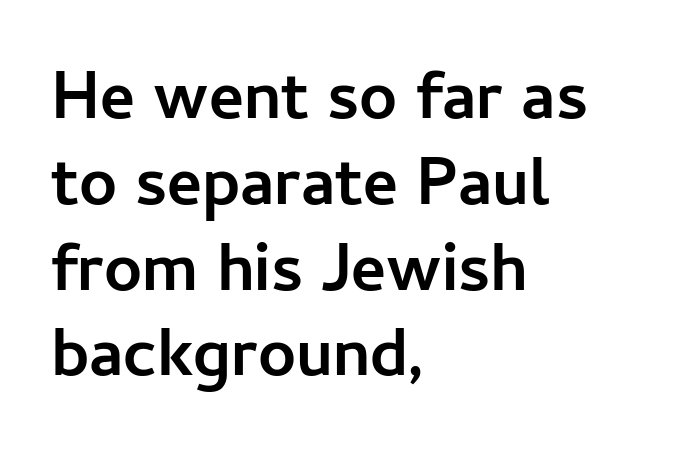
Q: Is the text bold? A: Yes.
Q: Is the text italic (slanted)? A: No, it is upright.
Q: Is the typeface a serif or a sans-serif typeface? A: Sans-serif.
Q: Is the text underlined? A: No.
Q: How is the paragraph aligned? A: Left-aligned.
Q: Is the spacing between letters normal or unusually wide? A: Normal.
Q: Is the spacing between lines tight, normal or loose? A: Normal.
Q: Width (condensed, normal, or wide)? A: Normal.
Q: Stroke contrast? A: Low.
Q: x-height? A: Medium.
Q: Monospaced? A: No.
